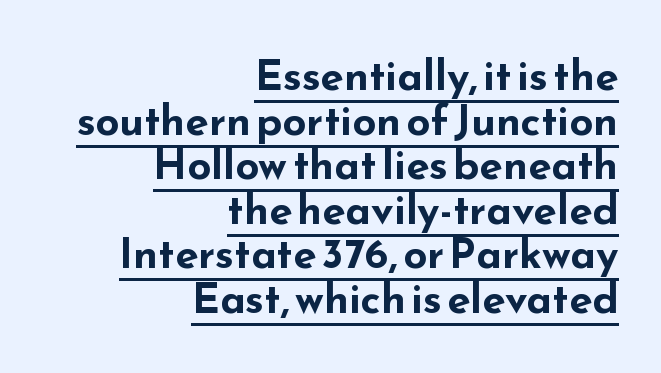
{"serif": "no", "italic": "no", "bold": "yes", "weight": "bold", "width": "wide", "stroke_contrast": "low", "x_height": "small", "monospaced": "no", "underline": "yes", "align": "right", "line_spacing": "tight", "line_spacing_ratio": 1.06, "letter_spacing": "normal", "letter_spacing_em": 0.0, "glyph_px": 42}
